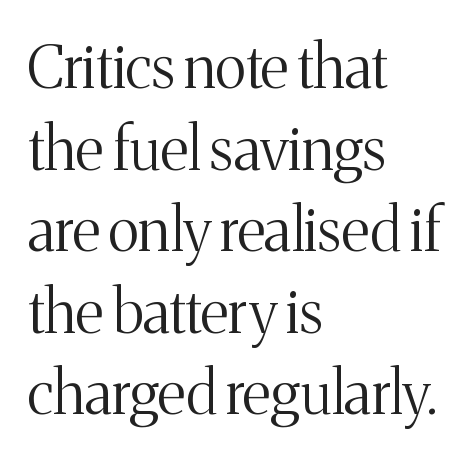
{"serif": "yes", "italic": "no", "bold": "no", "weight": "light", "width": "normal", "stroke_contrast": "medium", "x_height": "medium", "monospaced": "no", "underline": "no", "align": "left", "line_spacing": "normal", "line_spacing_ratio": 1.36, "letter_spacing": "normal", "letter_spacing_em": 0.0, "glyph_px": 60}
